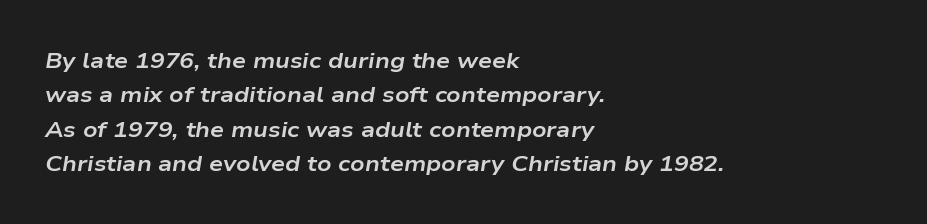
The image shows 22 px bold type, italic (leaning right); set left-aligned, normal line spacing (1.56x), normal letter spacing, not underlined.
